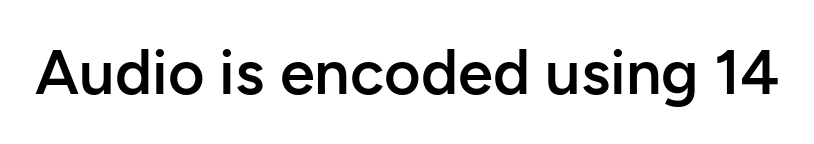
Notice how the stems are strictly vertical — no italics here. Check where the strokes stop: nothing finishes them off — pure sans. Stems and bowls a touch heavier than normal — semibold. The face used here is proportionally spaced, like ordinary book or web type.
